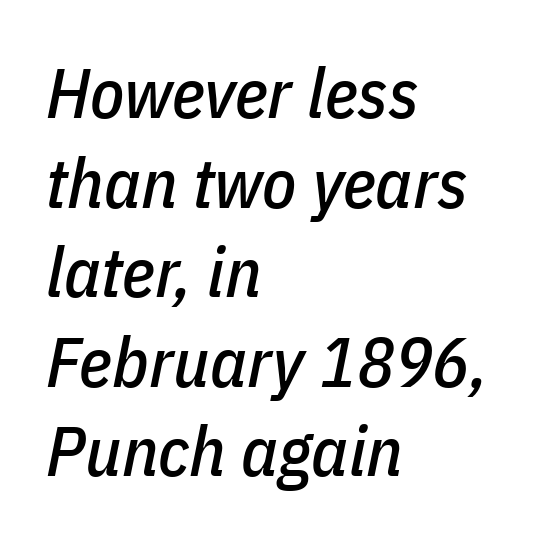
Successive baselines arrive at the customary interval. Each word holds together tightly as a unit, with standard inter-letter gaps. This sample uses an oblique cut, with every glyph tilted off the vertical. Each line starts at the same left margin while the right side varies. The rendering uses natural spacing where letterforms have individual widths. Underline: absent.
